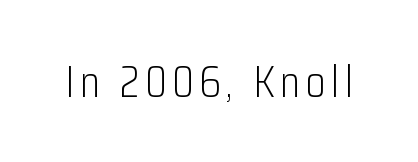
{"serif": "no", "italic": "no", "bold": "no", "weight": "light", "width": "condensed", "stroke_contrast": "low", "x_height": "medium", "monospaced": "no", "underline": "no", "glyph_px": 45}
